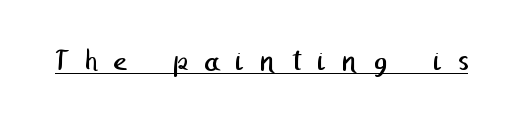
The image shows 33 px regular-weight sans-serif type; set unusually wide letter spacing (+0.46 em), underlined; low stroke contrast and a medium x-height.
